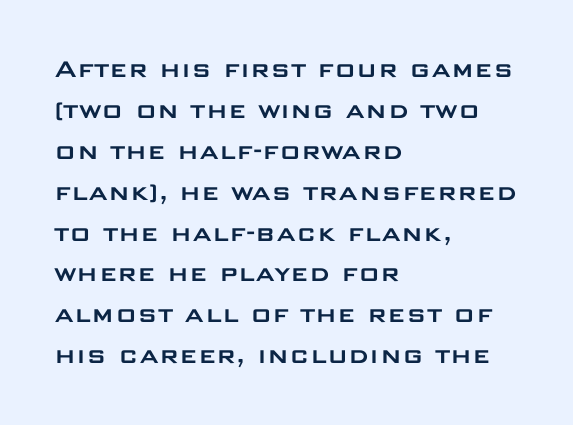
The image shows 29 px wide sans-serif type, upright; set left-aligned, normal line spacing (1.41x), normal letter spacing, not underlined; low stroke contrast and a large x-height.
